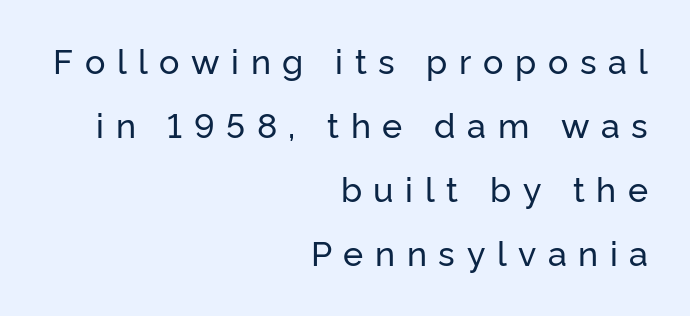
{"serif": "no", "italic": "no", "width": "normal", "stroke_contrast": "low", "x_height": "medium", "monospaced": "no", "underline": "no", "align": "right", "line_spacing_ratio": 1.88, "letter_spacing": "wide", "letter_spacing_em": 0.34, "glyph_px": 34}
